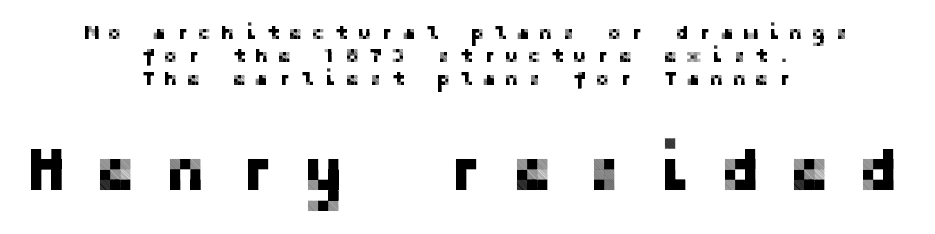
This rendering features lettering with no underline. Scale increases going downward across the two blocks. Regarding leading, the lines here are crowded together. Short note: letters widely spaced. It's the straight-up-and-down kind of type.
